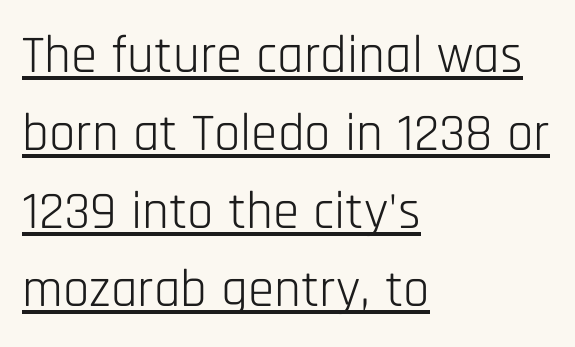
{"serif": "no", "italic": "no", "bold": "no", "weight": "light", "width": "condensed", "stroke_contrast": "low", "x_height": "large", "monospaced": "no", "underline": "yes", "align": "left", "line_spacing": "normal", "line_spacing_ratio": 1.47, "letter_spacing": "normal", "letter_spacing_em": 0.0, "glyph_px": 53}
